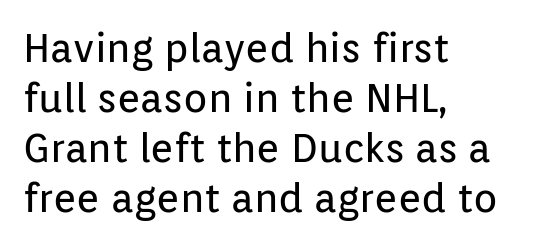
Q: Is the text bold? A: No.
Q: Is the text italic (slanted)? A: No, it is upright.
Q: Is the typeface a serif or a sans-serif typeface? A: Sans-serif.
Q: Is the text underlined? A: No.
Q: How is the paragraph aligned? A: Left-aligned.
Q: Is the spacing between letters normal or unusually wide? A: Normal.
Q: Is the spacing between lines tight, normal or loose? A: Normal.
Q: Width (condensed, normal, or wide)? A: Normal.
Q: Stroke contrast? A: Low.
Q: x-height? A: Medium.
Q: Monospaced? A: No.
